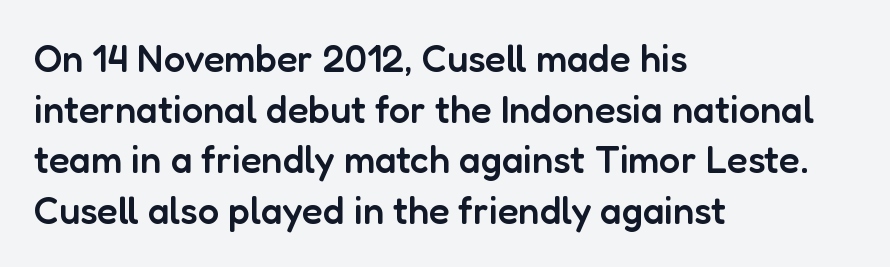
Q: Is the text bold? A: Semi-bold.
Q: Is the text italic (slanted)? A: No, it is upright.
Q: Is the typeface a serif or a sans-serif typeface? A: Sans-serif.
Q: Is the text underlined? A: No.
Q: How is the paragraph aligned? A: Left-aligned.
Q: Is the spacing between letters normal or unusually wide? A: Normal.
Q: Is the spacing between lines tight, normal or loose? A: Normal.
Q: Width (condensed, normal, or wide)? A: Normal.
Q: Stroke contrast? A: Low.
Q: x-height? A: Medium.
Q: Monospaced? A: No.
